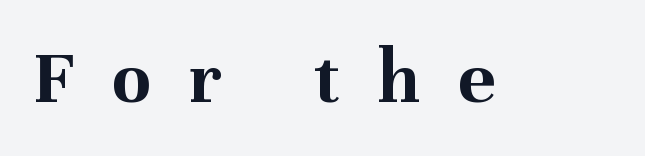
Q: Is the text bold? A: Yes.
Q: Is the text italic (slanted)? A: No, it is upright.
Q: Is the typeface a serif or a sans-serif typeface? A: Serif.
Q: Is the text underlined? A: No.
Q: Is the spacing between letters normal or unusually wide? A: Unusually wide.
Q: Width (condensed, normal, or wide)? A: Normal.
Q: Stroke contrast? A: Medium.
Q: x-height? A: Medium.
Q: Monospaced? A: No.
